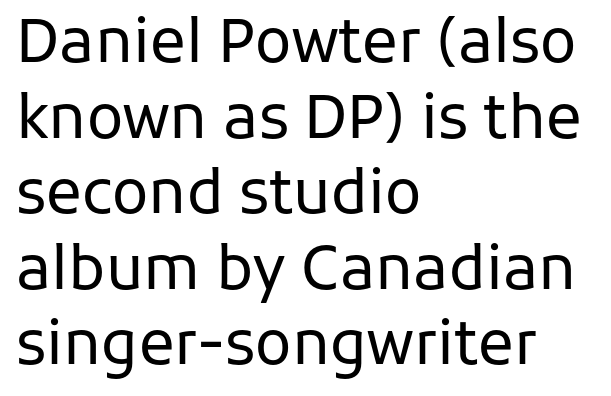
Students, note that the glyphs here touch the page at normal intervals. In terms of leading, this rendering sits right in the middle. Check the space under the baseline: it is left empty. The rag falls on the right side of this text block. The typeface chosen for these lines omits serifs.
